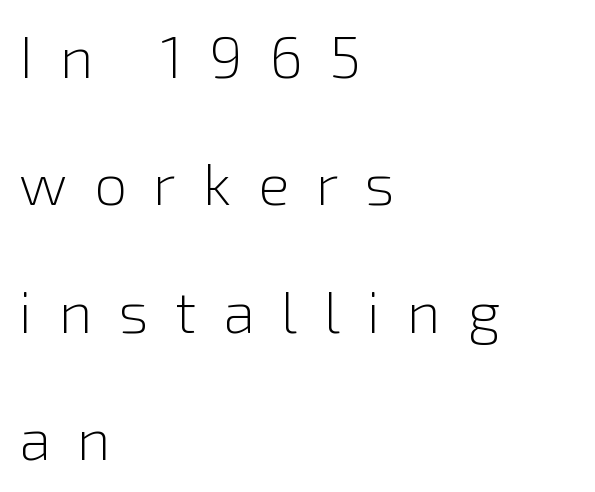
Proportional: the letters do not fall into vertical columns. Serifs: no, the terminals of the letterforms are clean. Look at the tracking — it's clearly loosened, letters drifting apart. Is the stroke heavy? The answer is a plain regular-or-lighter.
